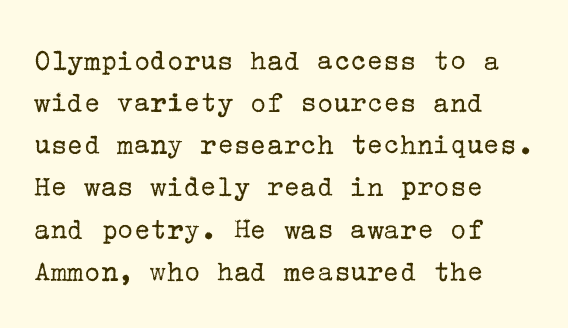
The image shows 31 px regular-weight serif type, upright; set left-aligned, normal line spacing (1.36x), normal letter spacing, not underlined; low stroke contrast and a medium x-height.
